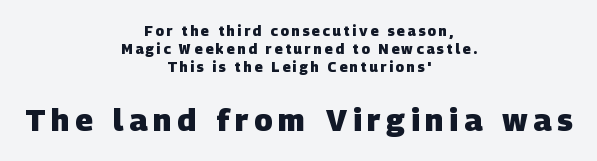
The image shows 31 px heavy sans-serif type; set centered, normal line spacing (1.27x), not underlined; the second (bottom) block is 2.21x larger; low stroke contrast and a large x-height.
